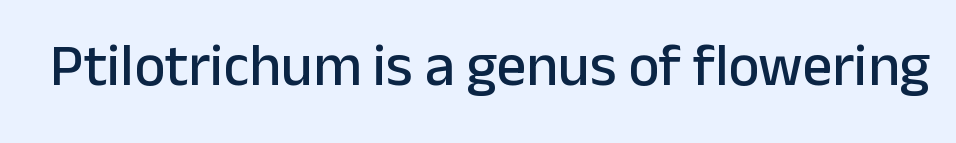
Q: Is the text italic (slanted)? A: No, it is upright.
Q: Is the typeface a serif or a sans-serif typeface? A: Sans-serif.
Q: Is the text underlined? A: No.
Q: Is the spacing between letters normal or unusually wide? A: Normal.
Q: Width (condensed, normal, or wide)? A: Normal.
Q: Stroke contrast? A: Low.
Q: x-height? A: Medium.
Q: Monospaced? A: No.
